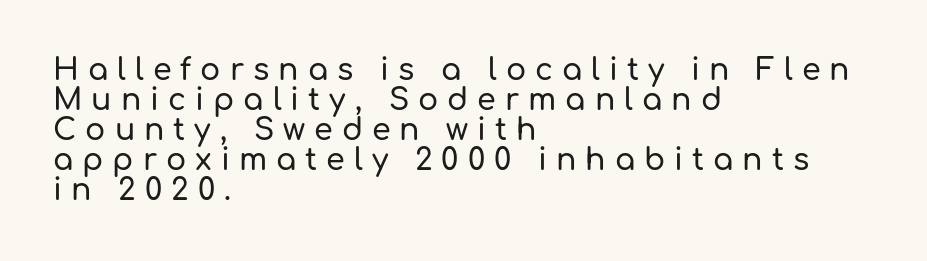
Q: Is the text italic (slanted)? A: No, it is upright.
Q: Is the typeface a serif or a sans-serif typeface? A: Sans-serif.
Q: Is the text underlined? A: No.
Q: How is the paragraph aligned? A: Left-aligned.
Q: Is the spacing between letters normal or unusually wide? A: Unusually wide.
Q: Is the spacing between lines tight, normal or loose? A: Tight.
Q: Width (condensed, normal, or wide)? A: Normal.
Q: Stroke contrast? A: Low.
Q: x-height? A: Medium.
Q: Monospaced? A: No.
